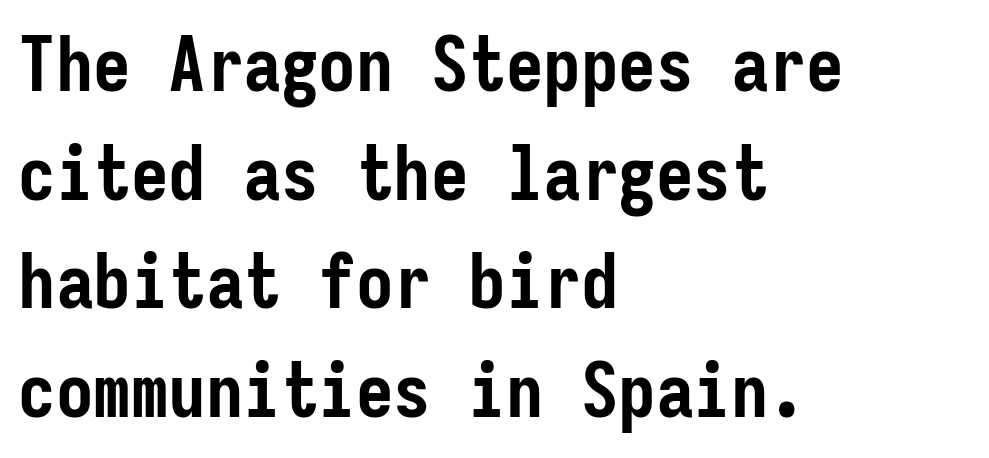
Q: Is the text bold? A: Yes.
Q: Is the text italic (slanted)? A: No, it is upright.
Q: Is the typeface a serif or a sans-serif typeface? A: Sans-serif.
Q: Is the text underlined? A: No.
Q: How is the paragraph aligned? A: Left-aligned.
Q: Is the spacing between letters normal or unusually wide? A: Normal.
Q: Is the spacing between lines tight, normal or loose? A: Normal.
Q: Width (condensed, normal, or wide)? A: Condensed.
Q: Stroke contrast? A: Low.
Q: x-height? A: Medium.
Q: Monospaced? A: Yes.
